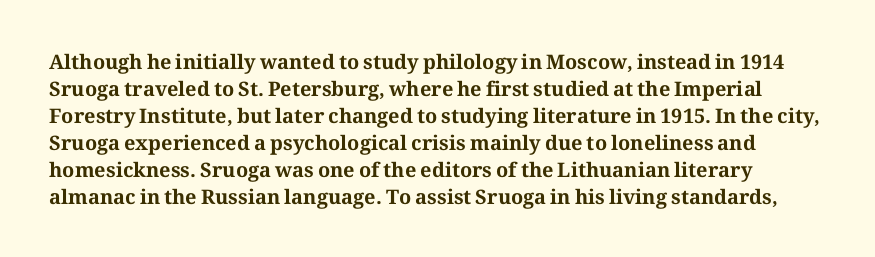
The image shows 20 px bold type, upright; set normal line spacing (1.35x), normal letter spacing, not underlined.
